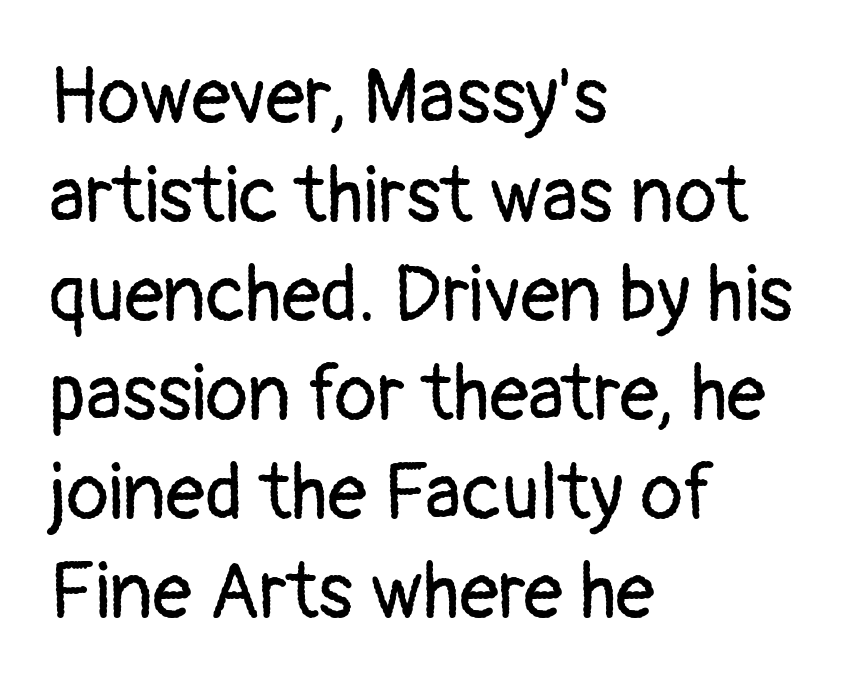
{"serif": "no", "italic": "no", "bold": "no", "weight": "regular", "width": "normal", "stroke_contrast": "low", "x_height": "medium", "monospaced": "no", "underline": "no", "align": "left", "line_spacing": "normal", "line_spacing_ratio": 1.27, "letter_spacing": "normal", "letter_spacing_em": 0.0, "glyph_px": 78}
